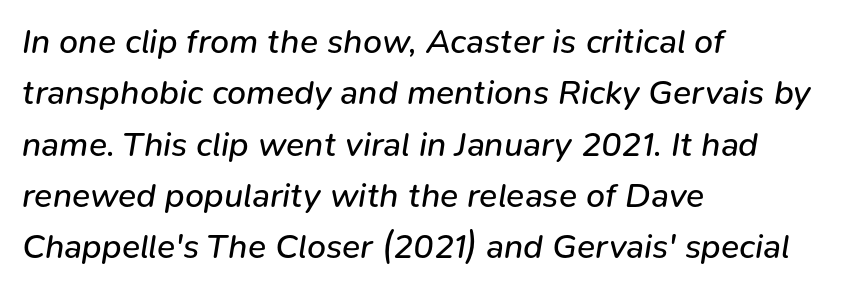
Plain, unruled lines of type. The letters advance in unequal steps, a hallmark of proportional type. The line-height multiplier appears to be the usual default. No extra tracking has been applied to these lines. Notice how the stems are inclined rather than vertical — that's the hallmark of italics. Leftover space on each line is placed entirely after the last word.
